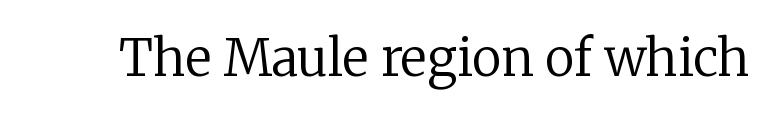
Classification — serif. You can tell it's not italic because the verticals are truly vertical. The letters advance in unequal steps, a hallmark of proportional type. Summary of weight: not heavy and not bold. Rule under the text: the space is simply empty. A typesetter would call this zero additional tracking.
